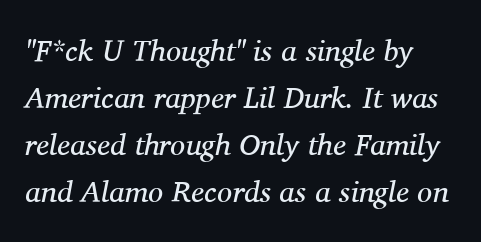
The image shows 30 px regular-weight serif type, italic (leaning right); set normal line spacing (1.57x), normal letter spacing, not underlined; medium stroke contrast and a medium x-height.
